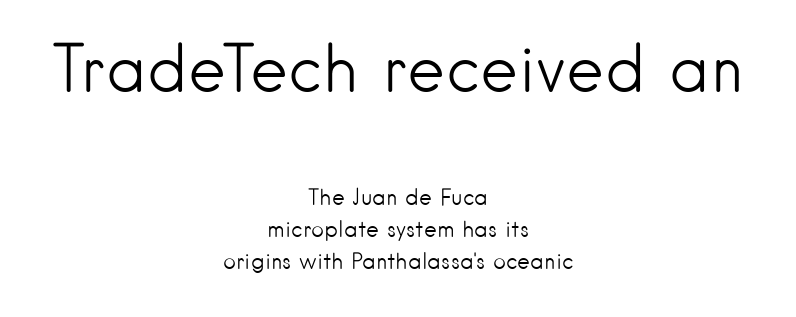
The image shows 65 px light sans-serif type, upright; set centered, normal line spacing (1.45x), normal letter spacing, not underlined; the first (top) block is 2.95x larger; low stroke contrast and a small x-height.
